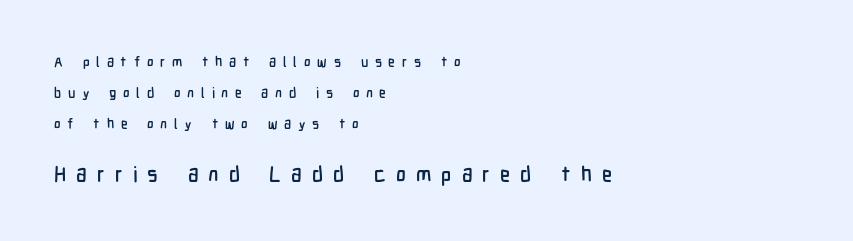
The image shows 21 px text type, upright; set left-aligned, loose line spacing (2.23x), unusually wide letter spacing (+0.48 em), not underlined; the second (bottom) block is 1.5x larger.
